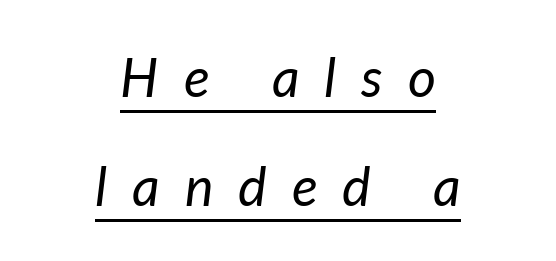
The image shows 54 px regular-weight type, italic (leaning right); set centered, loose line spacing (2.01x), unusually wide letter spacing (+0.46 em), underlined; low stroke contrast and a medium x-height.
